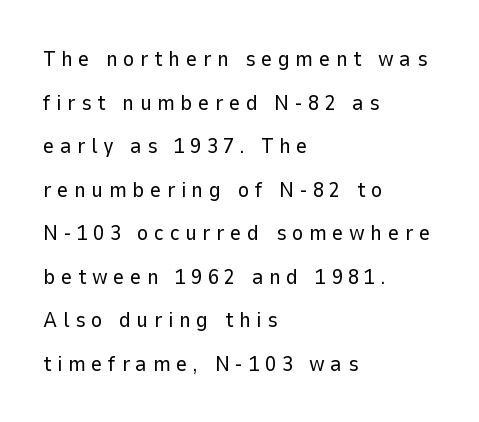
The image shows 22 px text type, upright; set left-aligned, loose line spacing (1.98x), unusually wide letter spacing (+0.25 em), not underlined.
